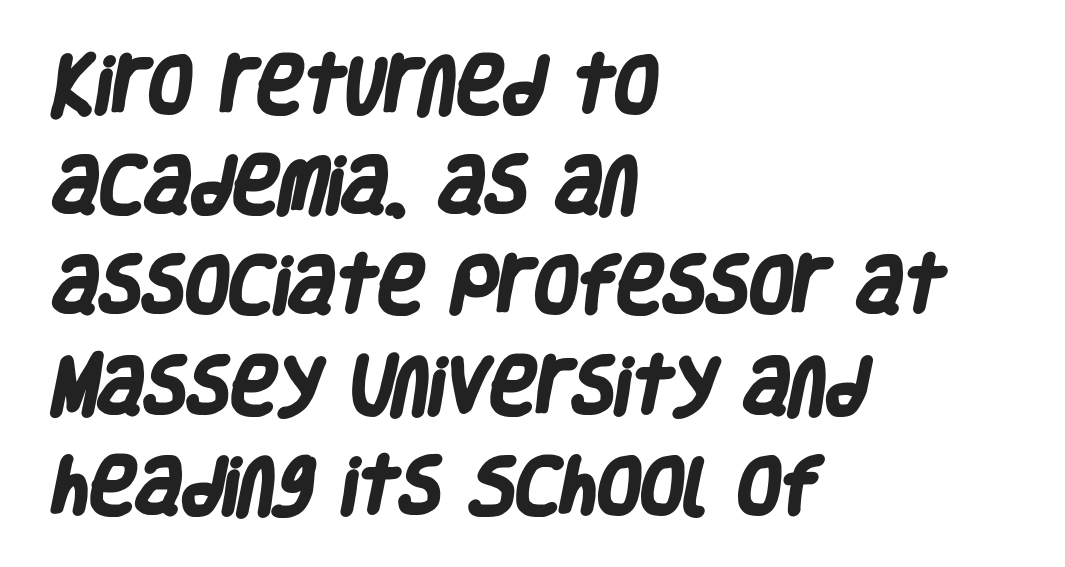
The rendering anchors every line to the left-hand side. Baseline-to-baseline distance is the conventional proportion of letter height. Students, this is bold: see how much ink each stroke carries. Letter spacing: default.
